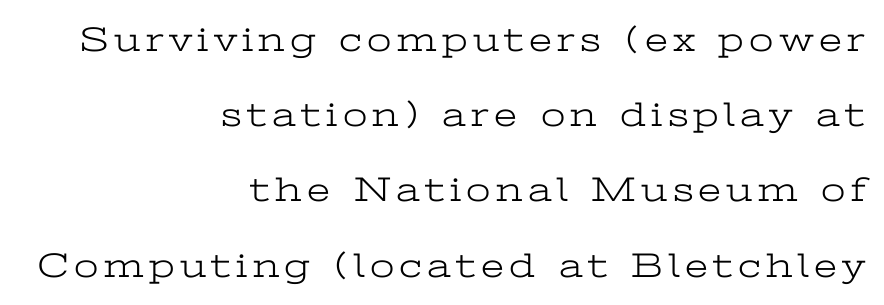
{"serif": "yes", "italic": "no", "bold": "no", "weight": "light", "width": "wide", "stroke_contrast": "low", "x_height": "medium", "monospaced": "no", "underline": "no", "align": "right", "line_spacing": "loose", "line_spacing_ratio": 2.15, "glyph_px": 35}
